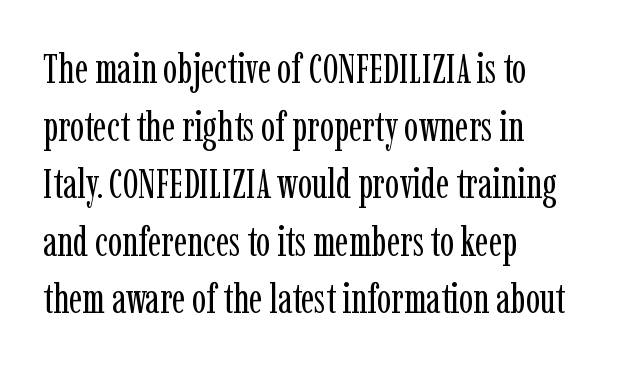
Whoever set this chose a conventional vertical rhythm. The font family rendered here belongs to the serif group. The passage shown has conventional tracking throughout. Visually the block forms a straight wall on the left and a jagged coastline on the right. The face used here is proportionally spaced, like ordinary book or web type. Check under the words: just untouched page.
